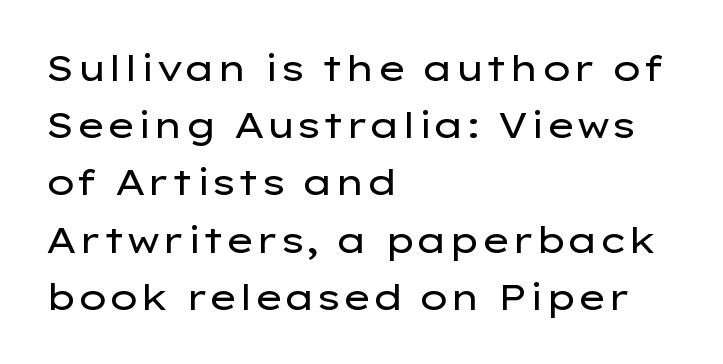
Q: Is the text bold? A: No.
Q: Is the text italic (slanted)? A: No, it is upright.
Q: Is the typeface a serif or a sans-serif typeface? A: Sans-serif.
Q: Is the text underlined? A: No.
Q: How is the paragraph aligned? A: Left-aligned.
Q: Is the spacing between letters normal or unusually wide? A: Normal.
Q: Is the spacing between lines tight, normal or loose? A: Normal.
Q: Width (condensed, normal, or wide)? A: Wide.
Q: Stroke contrast? A: Low.
Q: x-height? A: Medium.
Q: Monospaced? A: No.
